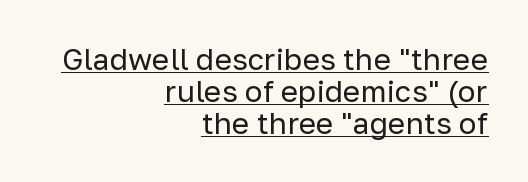
{"serif": "no", "italic": "no", "bold": "no", "weight": "regular", "width": "normal", "stroke_contrast": "low", "x_height": "medium", "monospaced": "no", "underline": "yes", "align": "right", "line_spacing": "tight", "line_spacing_ratio": 1.07, "letter_spacing": "normal", "letter_spacing_em": 0.0, "glyph_px": 30}
